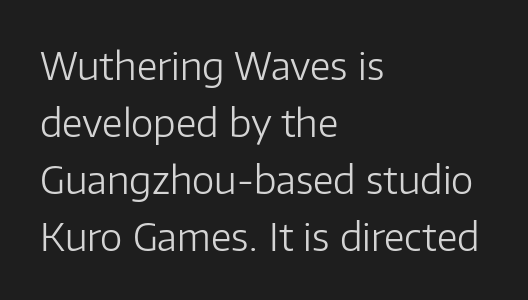
A normal amount of white space separates one row of letters from the next. The lettering holds an erect, upright posture throughout. Any mark beneath the type? The region is blank. Each word holds together tightly as a unit, with standard inter-letter gaps. Think of a printed novel: that variable character pitch is what you see here.
